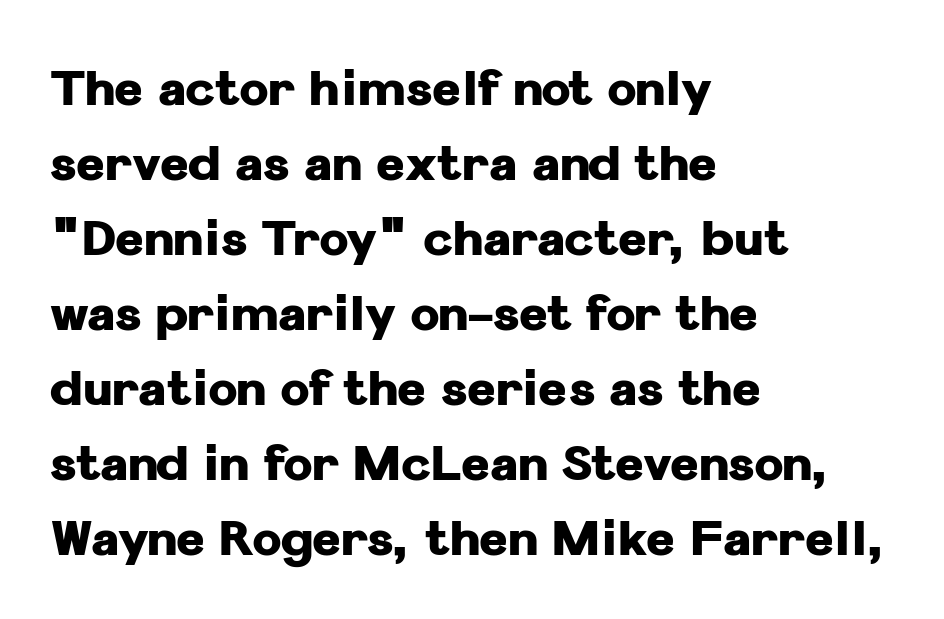
{"serif": "no", "italic": "no", "bold": "yes", "weight": "heavy", "width": "normal", "stroke_contrast": "low", "x_height": "medium", "monospaced": "no", "underline": "no", "align": "left", "line_spacing": "normal", "line_spacing_ratio": 1.53, "letter_spacing": "normal", "letter_spacing_em": 0.0, "glyph_px": 49}
